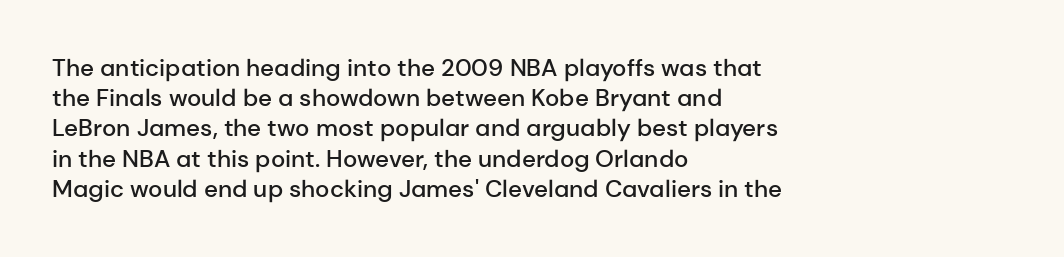
The image shows 24 px text type, upright; set left-aligned, normal line spacing (1.26x), normal letter spacing, not underlined.
